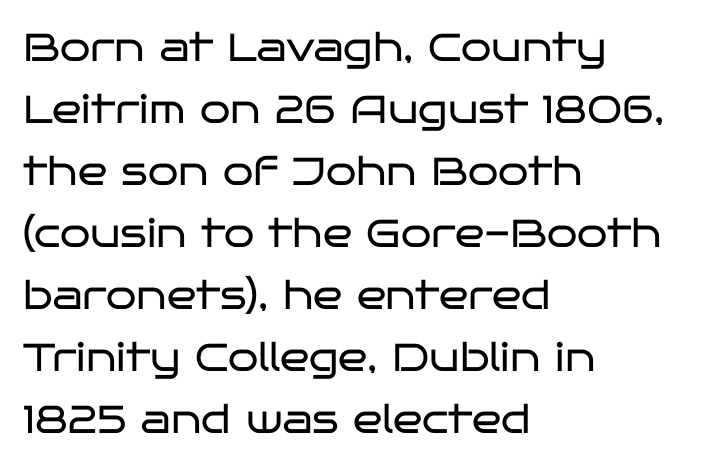
The image shows 39 px regular-weight, wide sans-serif type, upright; set left-aligned, normal line spacing (1.59x), normal letter spacing, not underlined; low stroke contrast and a large x-height.
